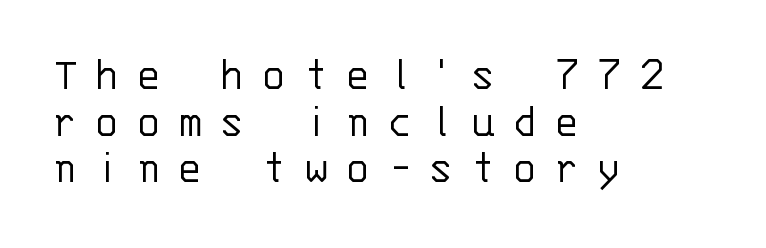
Weight: not bold — regular or lighter. Nope, no serifs anywhere on these letters. These lines are rendered in a fixed-pitch font. Casual observation: everything's shoved over to the left. Check the space under the baseline: it is left empty. Students, note that the glyphs here are deliberately spaced far apart.
